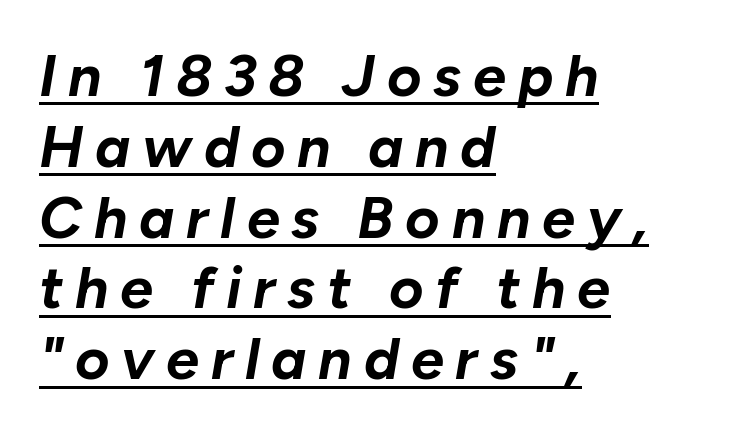
The image shows 59 px bold type, italic (leaning right); set left-aligned, line spacing 1.2x, unusually wide letter spacing (+0.2 em), underlined; low stroke contrast and a medium x-height.
